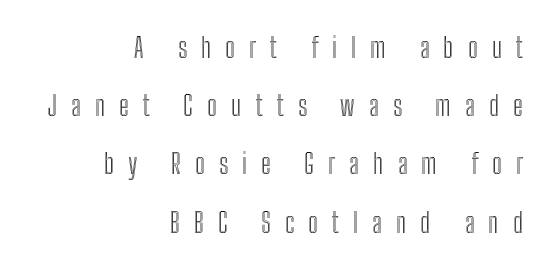
{"italic": "no", "width": "condensed", "x_height": "medium", "monospaced": "no", "underline": "no", "align": "right", "line_spacing": "loose", "line_spacing_ratio": 2.08, "letter_spacing": "wide", "letter_spacing_em": 0.5, "glyph_px": 28}
